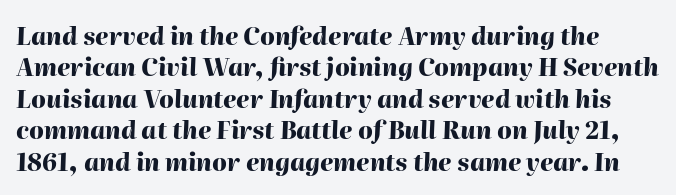
{"italic": "yes", "lean": "right", "slant_degrees": 2, "bold": "yes", "underline": "no", "line_spacing": "normal", "line_spacing_ratio": 1.31, "letter_spacing": "normal", "letter_spacing_em": 0.0, "glyph_px": 24}
